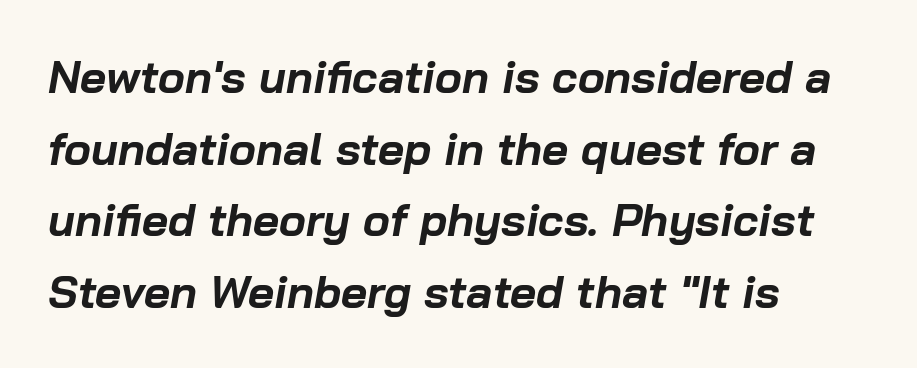
Q: Is the text bold? A: Yes.
Q: Is the text italic (slanted)? A: Yes, it leans right by about 10 degrees.
Q: Is the text underlined? A: No.
Q: How is the paragraph aligned? A: Left-aligned.
Q: Is the spacing between letters normal or unusually wide? A: Normal.
Q: Is the spacing between lines tight, normal or loose? A: Normal.
Q: Width (condensed, normal, or wide)? A: Normal.
Q: Stroke contrast? A: Low.
Q: x-height? A: Medium.
Q: Monospaced? A: No.
